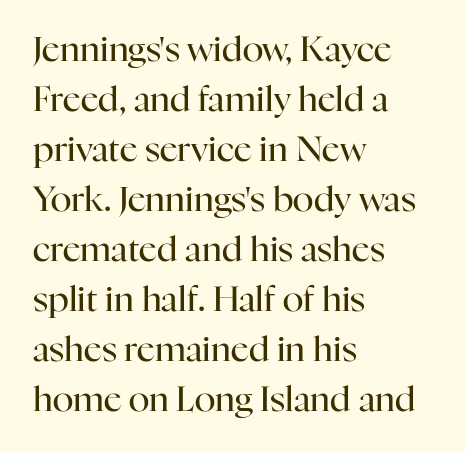
The image shows 35 px regular-weight serif type, upright; set left-aligned, normal line spacing (1.43x), normal letter spacing, not underlined; high stroke contrast and a medium x-height.
